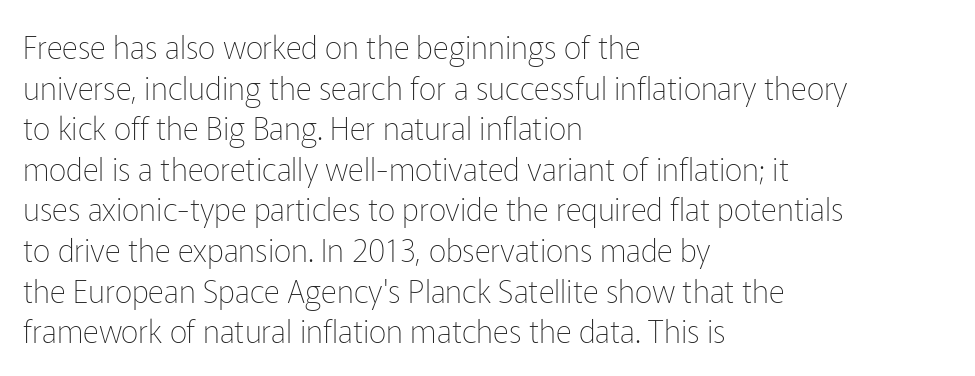
Stems here are at most as thick as an everyday book face. Successive baselines arrive at the customary interval. Tall strokes in this sample are plumb rather than angled. Each letter's strokes conclude bluntly, with no projecting serifs. Only glyphs here, with clear space below each row. The lines in this sample share a left origin and differ only in where they stop.
